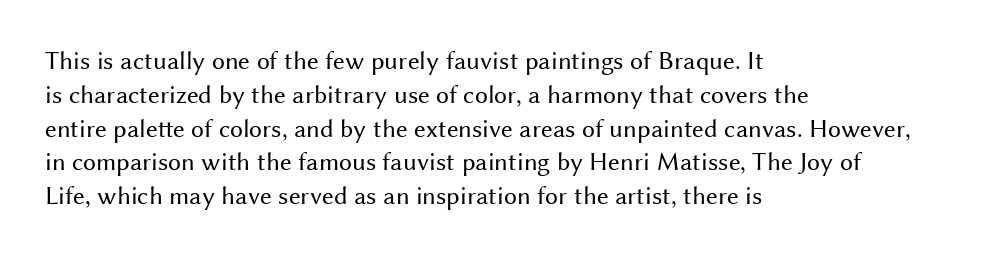
{"italic": "no", "bold": "no", "underline": "no", "align": "left", "line_spacing": "normal", "line_spacing_ratio": 1.3, "letter_spacing": "normal", "letter_spacing_em": 0.0, "glyph_px": 26}
